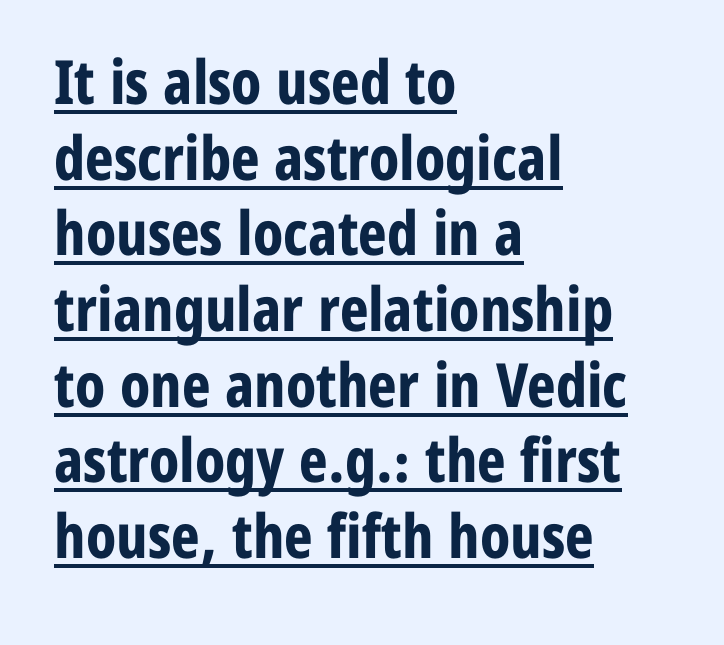
{"serif": "no", "italic": "no", "bold": "yes", "weight": "bold", "width": "condensed", "stroke_contrast": "low", "x_height": "medium", "monospaced": "no", "underline": "yes", "align": "left", "line_spacing_ratio": 1.24, "letter_spacing": "normal", "letter_spacing_em": 0.0, "glyph_px": 61}
